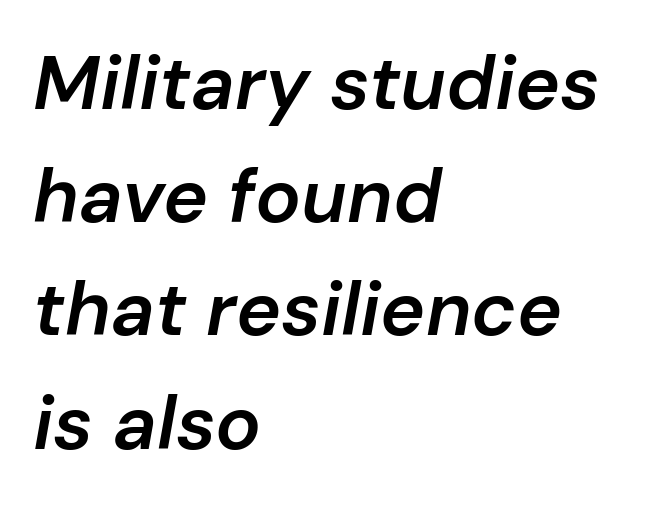
Q: Is the text bold? A: Semi-bold.
Q: Is the text italic (slanted)? A: Yes, it leans right by about 10 degrees.
Q: Is the text underlined? A: No.
Q: How is the paragraph aligned? A: Left-aligned.
Q: Is the spacing between letters normal or unusually wide? A: Normal.
Q: Is the spacing between lines tight, normal or loose? A: Normal.
Q: Width (condensed, normal, or wide)? A: Normal.
Q: Stroke contrast? A: Low.
Q: x-height? A: Medium.
Q: Monospaced? A: No.
